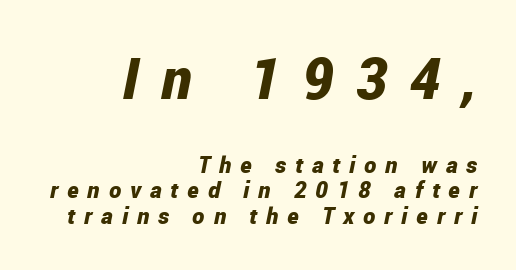
{"italic": "yes", "lean": "right", "slant_degrees": 12, "bold": "yes", "weight": "bold", "width": "condensed", "stroke_contrast": "low", "x_height": "medium", "monospaced": "no", "underline": "no", "align": "right", "line_spacing": "tight", "line_spacing_ratio": 1.11, "letter_spacing": "wide", "letter_spacing_em": 0.39, "larger_block": "first", "size_ratio": 2.48, "glyph_px": 57}
